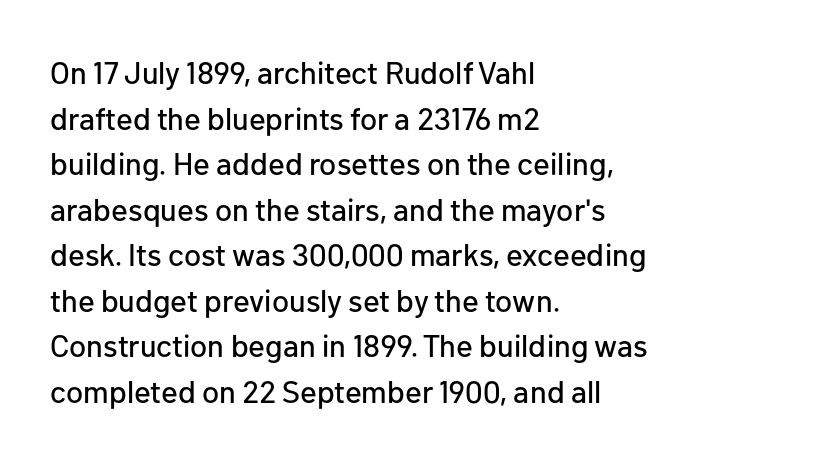
{"serif": "no", "italic": "no", "width": "normal", "stroke_contrast": "low", "x_height": "medium", "monospaced": "no", "underline": "no", "align": "left", "line_spacing": "normal", "line_spacing_ratio": 1.47, "letter_spacing": "normal", "letter_spacing_em": 0.0, "glyph_px": 31}
